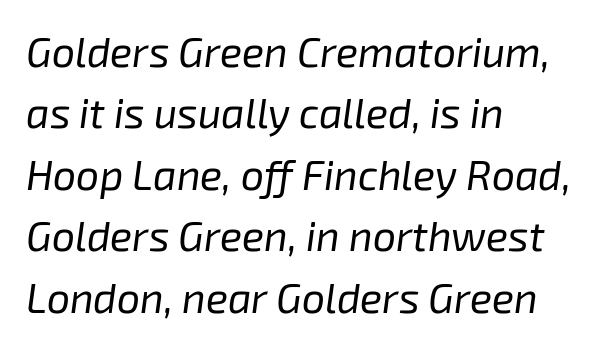
{"italic": "yes", "lean": "right", "slant_degrees": 8, "bold": "no", "weight": "regular", "width": "normal", "stroke_contrast": "low", "x_height": "medium", "monospaced": "no", "underline": "no", "align": "left", "line_spacing": "normal", "line_spacing_ratio": 1.5, "letter_spacing": "normal", "letter_spacing_em": 0.0, "glyph_px": 41}
